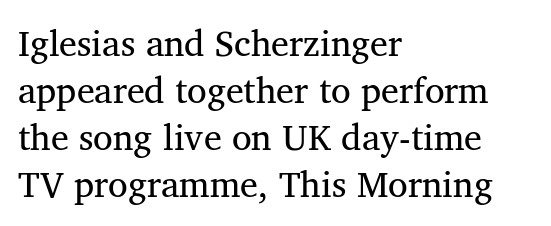
This sample has the flowing, uneven cadence of proportional lettering. The rendering shows small feet on the letterforms — a serif design. A typesetter would call this leading conventional body-copy spacing. One-word summary of the alignment: left.
